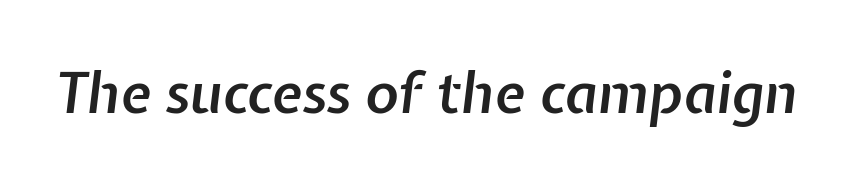
Q: Is the text bold? A: Semi-bold.
Q: Is the text italic (slanted)? A: Yes, it leans right by about 7 degrees.
Q: Is the text underlined? A: No.
Q: Is the spacing between letters normal or unusually wide? A: Normal.
Q: Width (condensed, normal, or wide)? A: Normal.
Q: Stroke contrast? A: Low.
Q: x-height? A: Medium.
Q: Monospaced? A: No.
